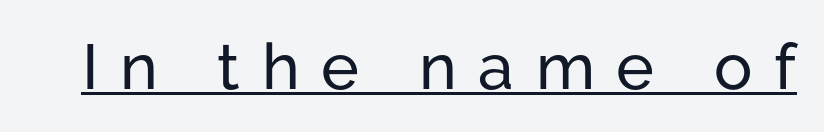
The image shows 64 px sans-serif type, upright; set unusually wide letter spacing (+0.34 em), underlined; low stroke contrast and a medium x-height.
